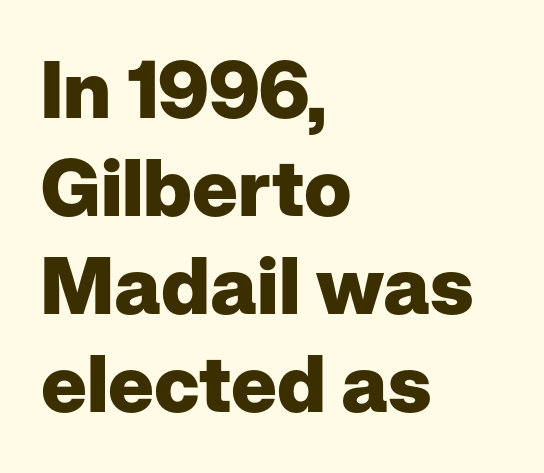
The image shows 79 px heavy sans-serif type, upright; set left-aligned, line spacing 1.24x, normal letter spacing, not underlined; low stroke contrast and a medium x-height.
